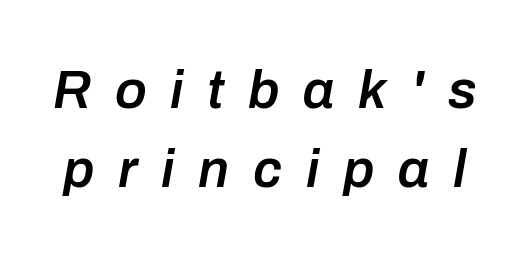
Q: Is the text bold? A: Semi-bold.
Q: Is the text italic (slanted)? A: Yes, it leans right by about 10 degrees.
Q: Is the text underlined? A: No.
Q: Is the spacing between letters normal or unusually wide? A: Unusually wide.
Q: Is the spacing between lines tight, normal or loose? A: Normal.
Q: Width (condensed, normal, or wide)? A: Normal.
Q: Stroke contrast? A: Low.
Q: x-height? A: Medium.
Q: Monospaced? A: No.
